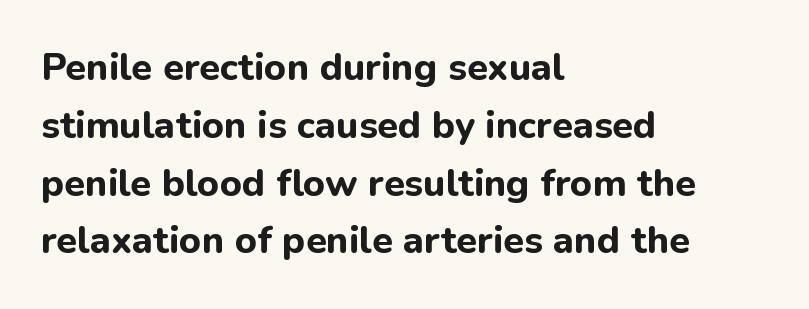
Q: Is the text bold? A: Yes.
Q: Is the text italic (slanted)? A: No, it is upright.
Q: Is the typeface a serif or a sans-serif typeface? A: Sans-serif.
Q: Is the text underlined? A: No.
Q: How is the paragraph aligned? A: Left-aligned.
Q: Is the spacing between letters normal or unusually wide? A: Normal.
Q: Is the spacing between lines tight, normal or loose? A: Normal.
Q: Width (condensed, normal, or wide)? A: Normal.
Q: Stroke contrast? A: Low.
Q: x-height? A: Medium.
Q: Monospaced? A: No.
